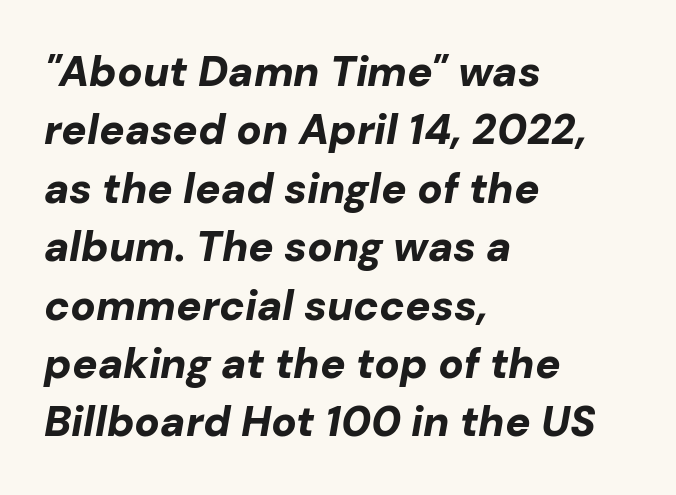
The image shows 42 px bold type, italic (leaning right); set left-aligned, normal line spacing (1.39x), normal letter spacing, not underlined; low stroke contrast and a medium x-height.
